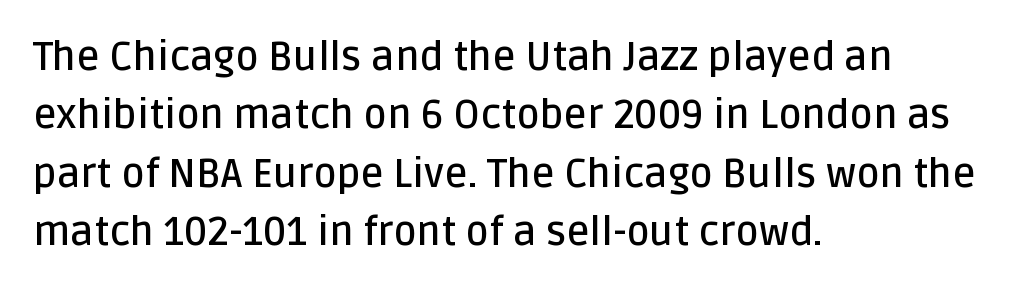
Q: Is the text bold? A: Semi-bold.
Q: Is the text italic (slanted)? A: No, it is upright.
Q: Is the typeface a serif or a sans-serif typeface? A: Sans-serif.
Q: Is the text underlined? A: No.
Q: How is the paragraph aligned? A: Left-aligned.
Q: Is the spacing between letters normal or unusually wide? A: Normal.
Q: Is the spacing between lines tight, normal or loose? A: Normal.
Q: Width (condensed, normal, or wide)? A: Normal.
Q: Stroke contrast? A: Low.
Q: x-height? A: Large.
Q: Monospaced? A: No.
